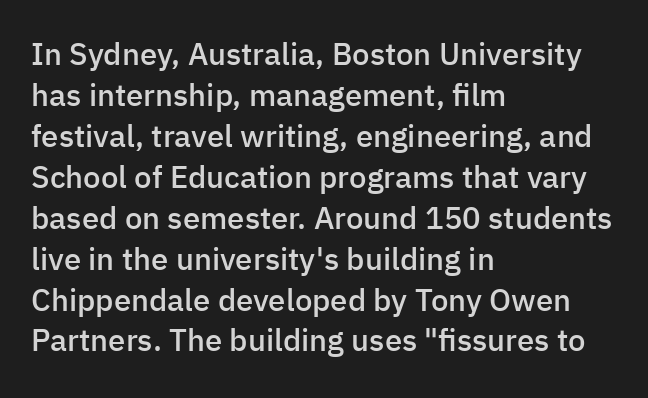
Q: Is the text bold? A: Semi-bold.
Q: Is the text italic (slanted)? A: No, it is upright.
Q: Is the typeface a serif or a sans-serif typeface? A: Sans-serif.
Q: Is the text underlined? A: No.
Q: How is the paragraph aligned? A: Left-aligned.
Q: Is the spacing between letters normal or unusually wide? A: Normal.
Q: Is the spacing between lines tight, normal or loose? A: Normal.
Q: Width (condensed, normal, or wide)? A: Normal.
Q: Stroke contrast? A: Low.
Q: x-height? A: Medium.
Q: Monospaced? A: No.
